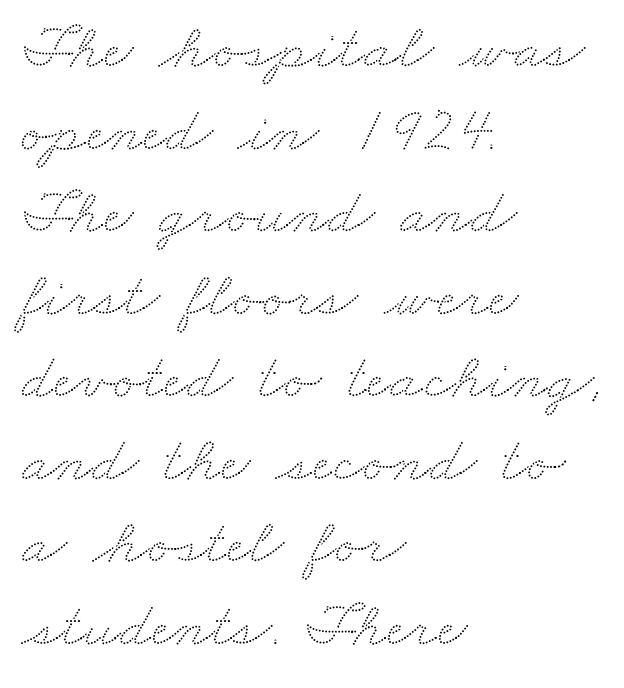
The image shows 65 px wide type; set left-aligned, normal line spacing (1.27x), normal letter spacing, not underlined; low stroke contrast and a small x-height.
